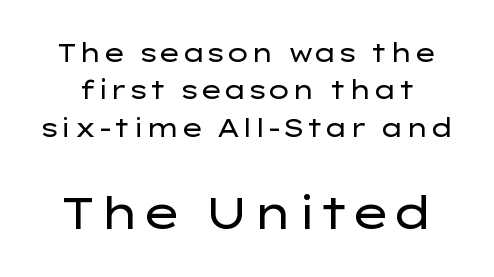
These lines were composed using upright roman letters. The rendering uses a moderate line-height, typical for paragraphs. Inter-character spacing is left at the font's built-in metrics. Lines of text with bare space underneath.
